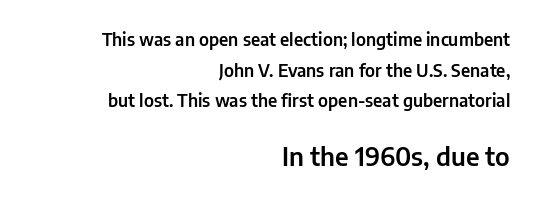
The image shows 25 px text type, upright; set right-aligned, line spacing 1.8x, normal letter spacing, not underlined; the second (bottom) block is 1.47x larger.
